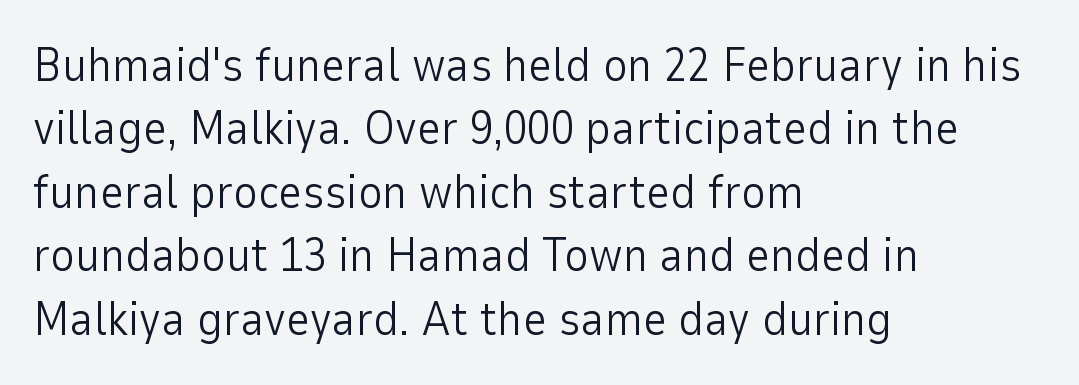
Is there much room between lines? A standard amount, neither cramped nor airy. Do the letters lean? They stand straight. This rendering leaves character spacing at its baseline value. Descenders hang freely into open space. The characters display no serif detailing; their extremities are plain.
